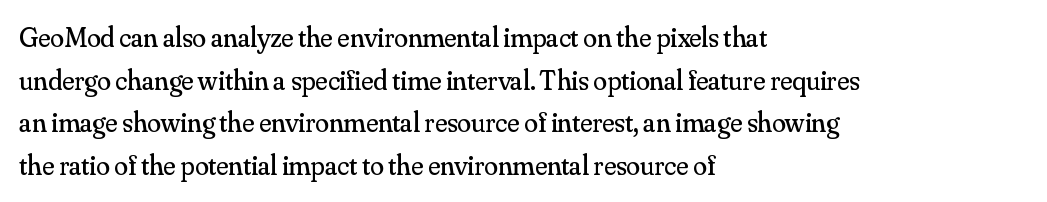
This is roman type, the default non-slanted kind. The letterforms sit at book weight or below. Reading down the column, the eye jumps a familiar distance to each next line. The rendering anchors every line to the left-hand side.
